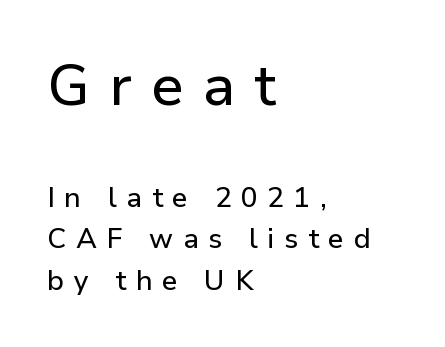
Nope, no serifs anywhere on these letters. Teacher's note: observe the even left margin — that is flush-left alignment. Looks like regular typesetting: each glyph gets only the width it needs. The emphasis by scale lands on block number one, above. Clear beneath every line of the passage. You could only call the tracking loose — the letters float apart.
